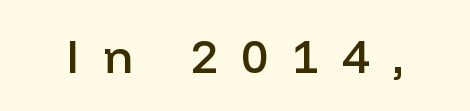
Q: Is the text bold? A: Semi-bold.
Q: Is the text italic (slanted)? A: No, it is upright.
Q: Is the typeface a serif or a sans-serif typeface? A: Sans-serif.
Q: Is the text underlined? A: No.
Q: Is the spacing between letters normal or unusually wide? A: Unusually wide.
Q: Width (condensed, normal, or wide)? A: Normal.
Q: Stroke contrast? A: Low.
Q: x-height? A: Medium.
Q: Monospaced? A: No.
